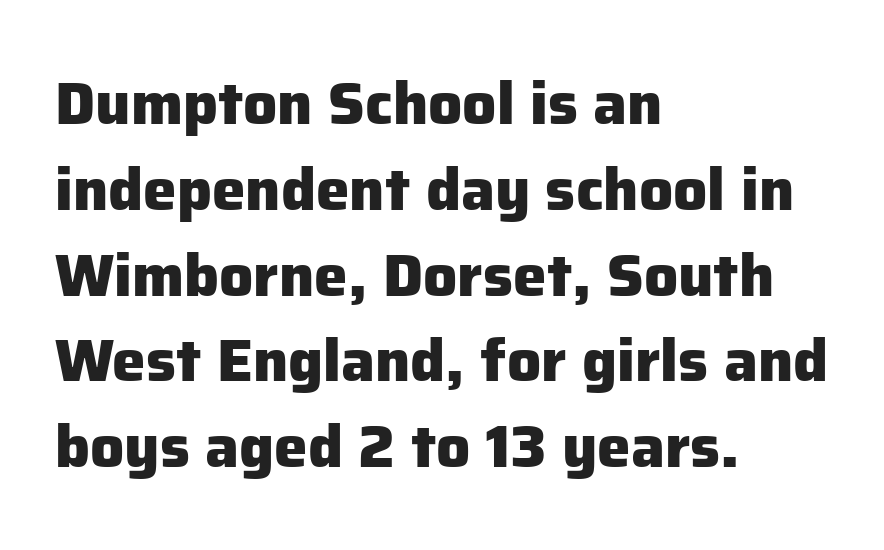
The image shows 60 px heavy sans-serif type, upright; set left-aligned, normal line spacing (1.43x), normal letter spacing, not underlined; low stroke contrast and a medium x-height.
